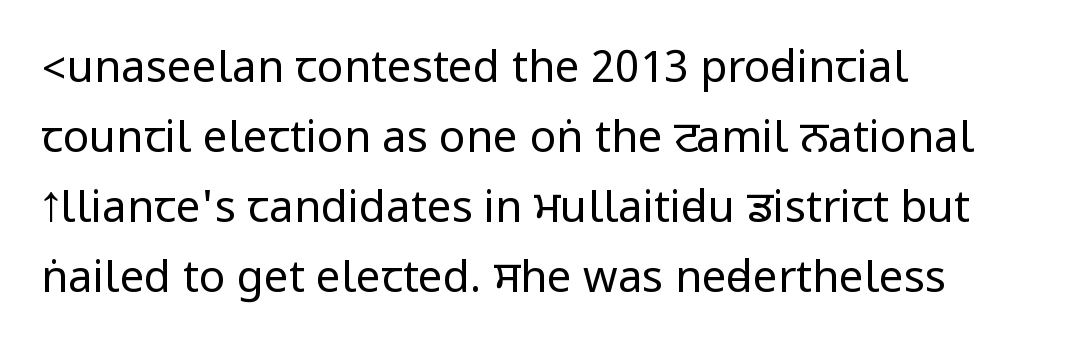
Q: Is the text bold? A: No.
Q: Is the text italic (slanted)? A: No, it is upright.
Q: Is the typeface a serif or a sans-serif typeface? A: Sans-serif.
Q: Is the text underlined? A: No.
Q: How is the paragraph aligned? A: Left-aligned.
Q: Is the spacing between letters normal or unusually wide? A: Normal.
Q: Is the spacing between lines tight, normal or loose? A: Normal.
Q: Width (condensed, normal, or wide)? A: Condensed.
Q: Stroke contrast? A: Low.
